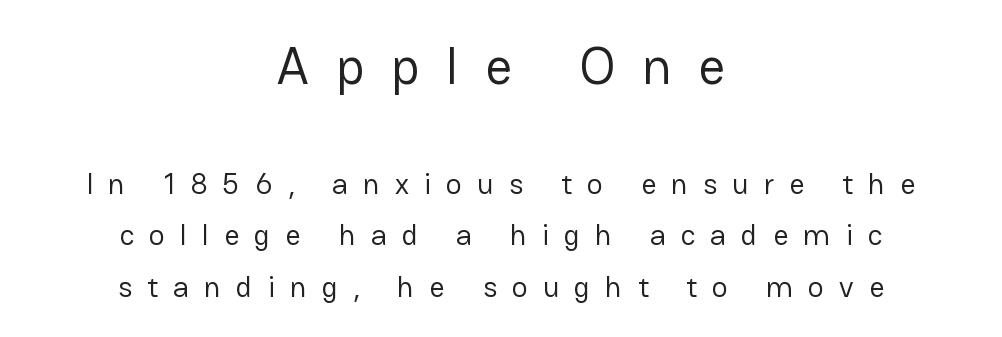
{"serif": "no", "italic": "no", "bold": "no", "weight": "regular", "width": "normal", "stroke_contrast": "low", "x_height": "medium", "monospaced": "no", "underline": "no", "align": "center", "line_spacing_ratio": 1.71, "letter_spacing": "wide", "letter_spacing_em": 0.5, "larger_block": "first", "size_ratio": 1.77, "glyph_px": 53}
